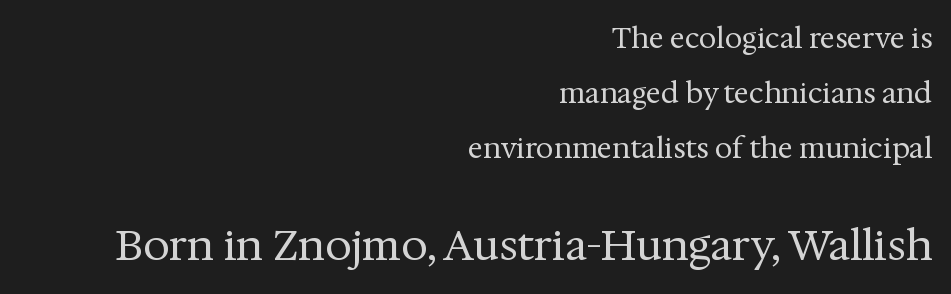
{"serif": "yes", "italic": "no", "bold": "no", "weight": "regular", "width": "normal", "stroke_contrast": "medium", "x_height": "medium", "monospaced": "no", "underline": "no", "align": "right", "line_spacing": "loose", "line_spacing_ratio": 1.96, "letter_spacing": "normal", "letter_spacing_em": 0.0, "larger_block": "second", "size_ratio": 1.5, "glyph_px": 42}
